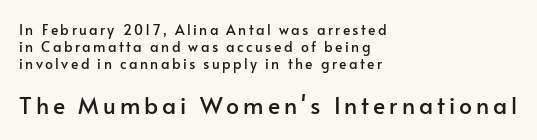
Q: Is the text italic (slanted)? A: No, it is upright.
Q: Is the text underlined? A: No.
Q: How is the paragraph aligned? A: Left-aligned.
Q: Which block of text is set in a larger size, the first (top) or the second (bottom)? A: The second (bottom) one.
